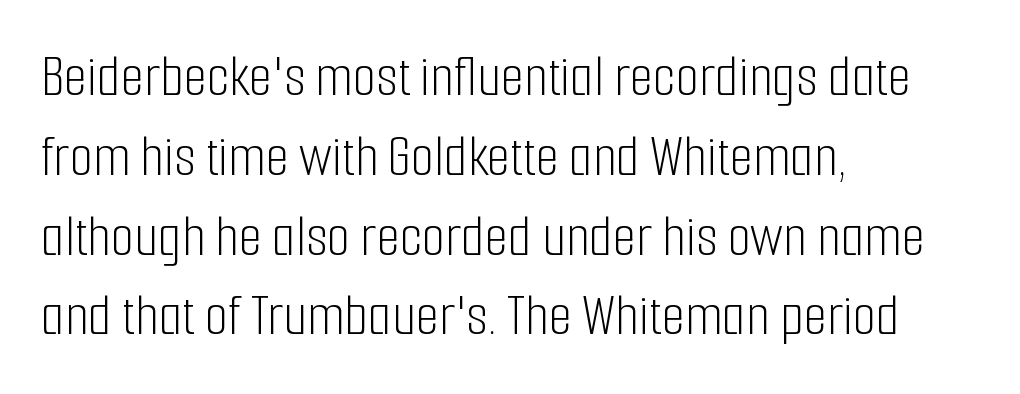
{"serif": "no", "italic": "no", "bold": "no", "weight": "light", "width": "condensed", "stroke_contrast": "low", "x_height": "medium", "monospaced": "no", "underline": "no", "align": "left", "line_spacing": "normal", "line_spacing_ratio": 1.33, "letter_spacing": "normal", "letter_spacing_em": 0.0, "glyph_px": 60}
